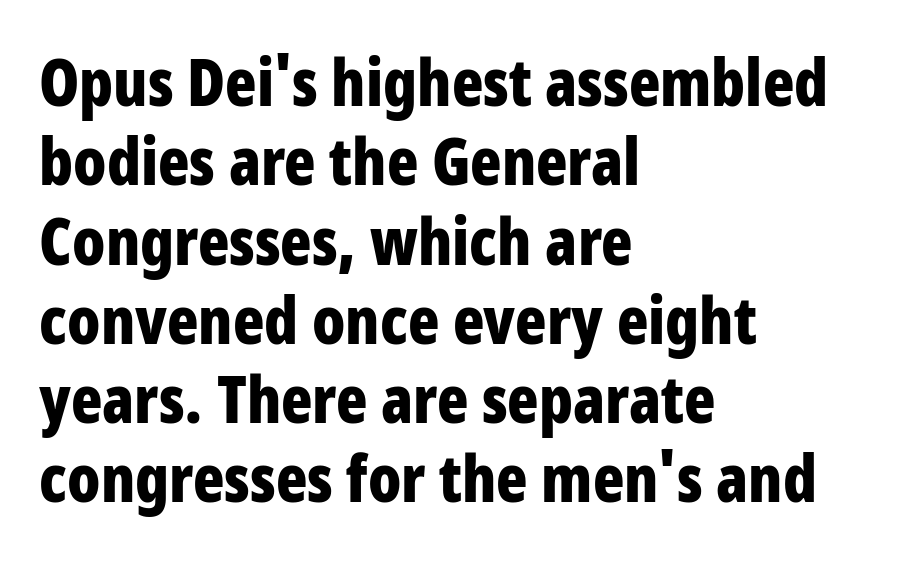
Q: Is the text bold? A: Yes.
Q: Is the text italic (slanted)? A: No, it is upright.
Q: Is the typeface a serif or a sans-serif typeface? A: Sans-serif.
Q: Is the text underlined? A: No.
Q: How is the paragraph aligned? A: Left-aligned.
Q: Is the spacing between letters normal or unusually wide? A: Normal.
Q: Width (condensed, normal, or wide)? A: Condensed.
Q: Stroke contrast? A: Low.
Q: x-height? A: Large.
Q: Monospaced? A: No.
